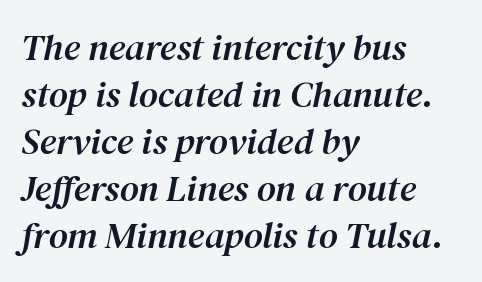
Q: Is the text italic (slanted)? A: Yes, it leans right by about 12 degrees.
Q: Is the typeface a serif or a sans-serif typeface? A: Serif.
Q: Is the text underlined? A: No.
Q: How is the paragraph aligned? A: Left-aligned.
Q: Is the spacing between letters normal or unusually wide? A: Normal.
Q: Is the spacing between lines tight, normal or loose? A: Normal.
Q: Width (condensed, normal, or wide)? A: Normal.
Q: Stroke contrast? A: Medium.
Q: x-height? A: Medium.
Q: Monospaced? A: No.
